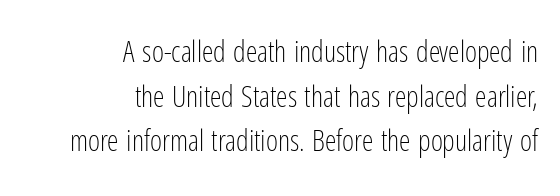
The image shows 29 px light, condensed sans-serif type, upright; set right-aligned, normal line spacing (1.54x), normal letter spacing, not underlined; low stroke contrast and a medium x-height.
